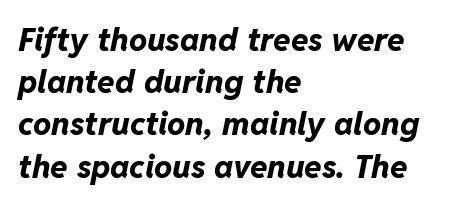
The image shows 32 px bold type, italic (leaning right); set left-aligned, normal line spacing (1.32x), normal letter spacing, not underlined; low stroke contrast and a medium x-height.
